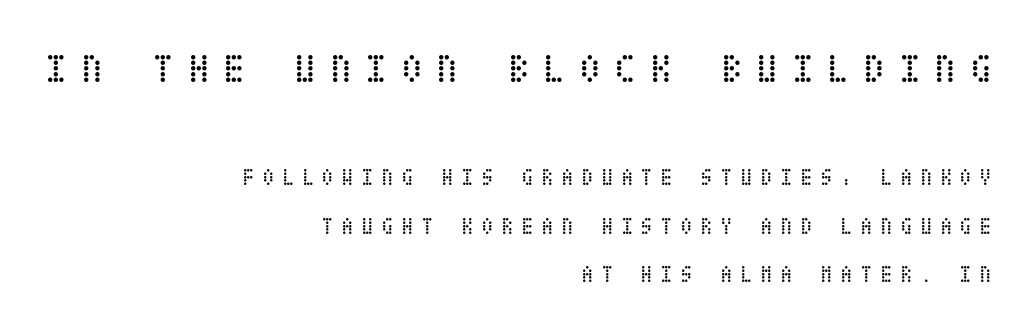
{"italic": "no", "bold": "no", "weight": "regular", "width": "condensed", "stroke_contrast": "low", "x_height": "large", "underline": "no", "align": "right", "line_spacing": "loose", "line_spacing_ratio": 2.11, "letter_spacing": "wide", "letter_spacing_em": 0.32, "larger_block": "first", "size_ratio": 1.78, "glyph_px": 41}
